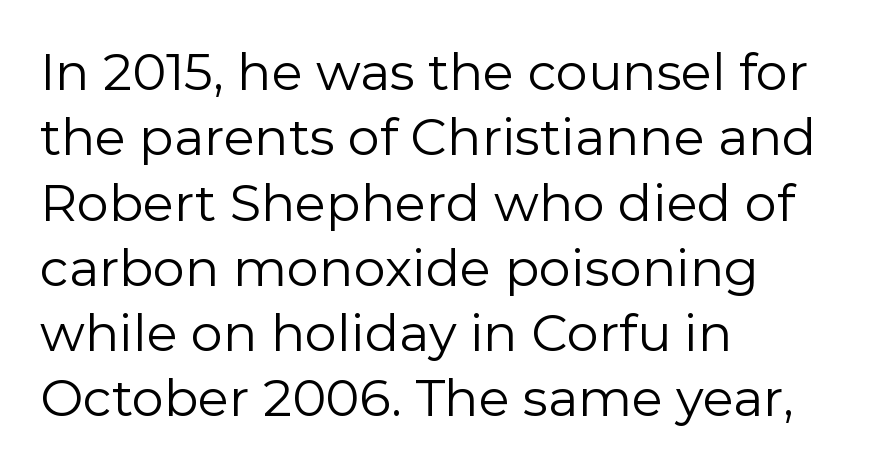
Is the letter spacing exaggerated? No — it looks like the ordinary default. Designer's note — italics off, roman on. Clear beneath every line of the passage. Observe the absence of serifs on each vertical stroke in this sample. Spacing verdict: proportional, widths tailored to each character.
